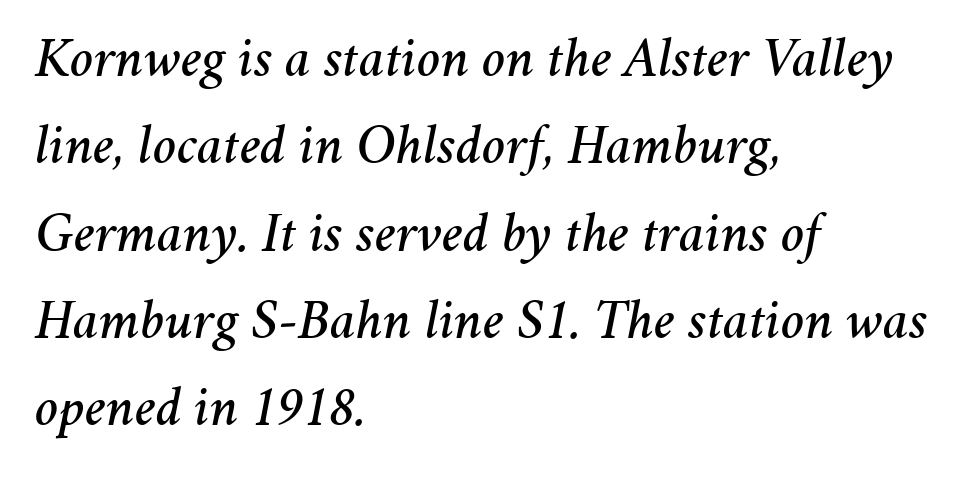
Q: Is the text italic (slanted)? A: Yes, it leans right by about 11 degrees.
Q: Is the text underlined? A: No.
Q: How is the paragraph aligned? A: Left-aligned.
Q: Is the spacing between letters normal or unusually wide? A: Normal.
Q: Is the spacing between lines tight, normal or loose? A: Normal.
Q: Width (condensed, normal, or wide)? A: Normal.
Q: Stroke contrast? A: Medium.
Q: x-height? A: Medium.
Q: Monospaced? A: No.
